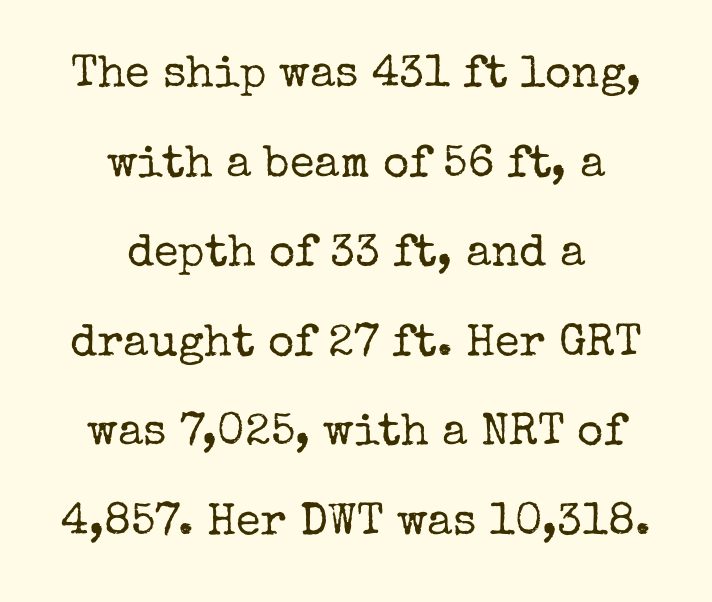
{"serif": "yes", "italic": "no", "bold": "no", "weight": "regular", "width": "normal", "stroke_contrast": "low", "x_height": "medium", "monospaced": "no", "underline": "no", "align": "center", "line_spacing": "loose", "line_spacing_ratio": 1.99, "letter_spacing": "normal", "letter_spacing_em": 0.0, "glyph_px": 45}
